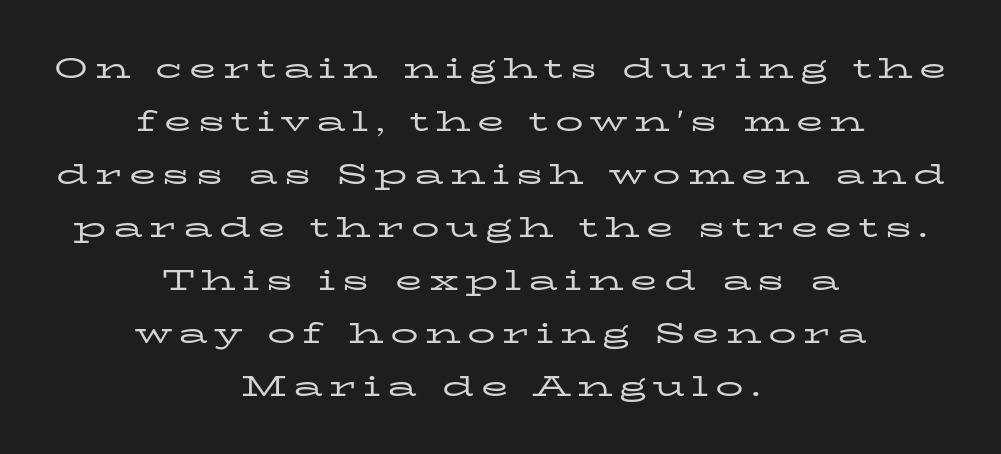
Unmarked baselines from the first word to the last. Counters stay open thanks to moderate or lighter strokes. Each word looks stretched out because of the extra space between its letters. Posture: upright roman.
